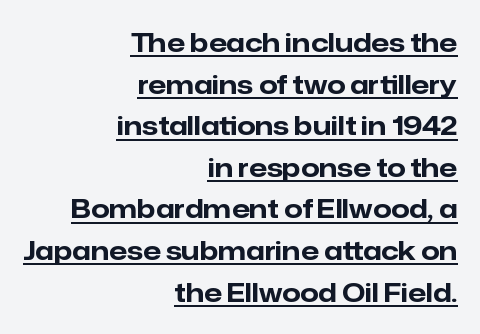
{"italic": "no", "bold": "yes", "underline": "yes", "align": "right", "line_spacing": "normal", "line_spacing_ratio": 1.6, "letter_spacing": "normal", "letter_spacing_em": 0.0, "glyph_px": 26}
